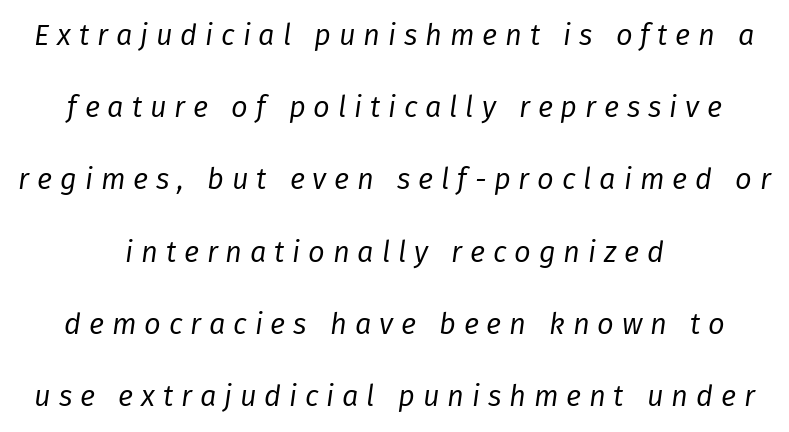
{"italic": "yes", "lean": "right", "slant_degrees": 8, "bold": "no", "weight": "regular", "width": "normal", "stroke_contrast": "low", "x_height": "medium", "monospaced": "no", "underline": "no", "align": "center", "line_spacing": "loose", "line_spacing_ratio": 2.49, "letter_spacing": "wide", "letter_spacing_em": 0.27, "glyph_px": 29}
